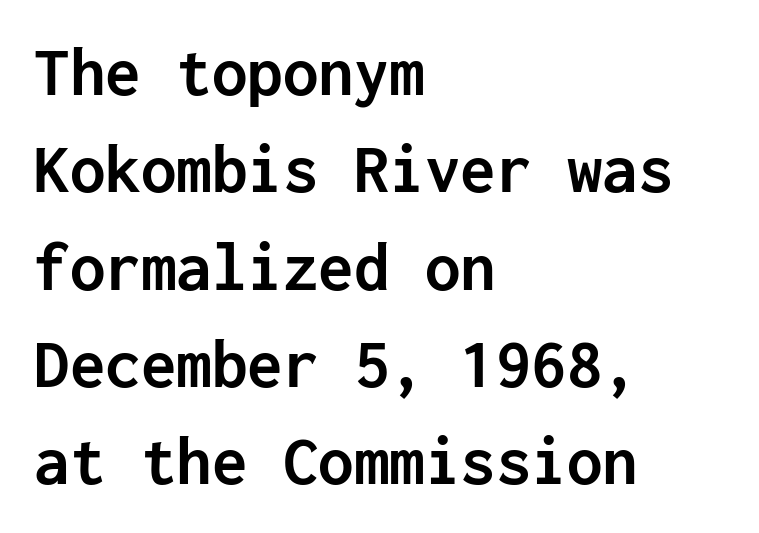
Characters remain perfectly vertical along every line. Does the copy run flush right? No — it runs flush left. Each word holds together tightly as a unit, with standard inter-letter gaps. Decoration check: the copy has no underline. The leading is moderate, giving the passage an even texture.
